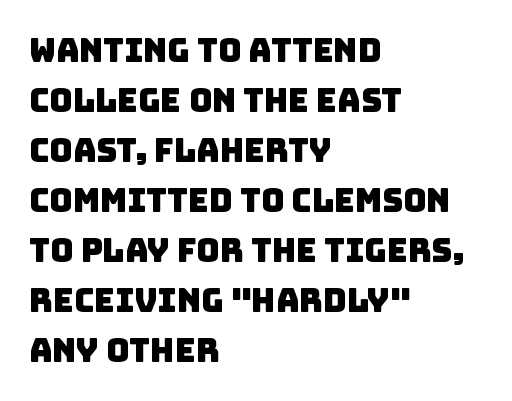
Look at the tracking — it's just the regular setting, nothing added. Anything drawn beneath the words? Only blank space. A typesetter would label this face a sans. Caption: multi-line text, flush left, ragged right. The face used here is proportionally spaced, like ordinary book or web type.
